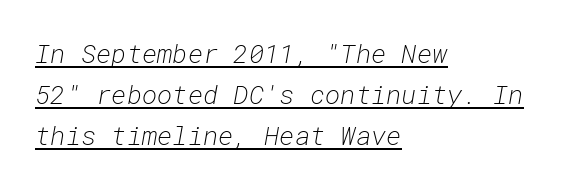
Q: Is the text bold? A: No.
Q: Is the text italic (slanted)? A: Yes, it leans right by about 10 degrees.
Q: Is the text underlined? A: Yes.
Q: How is the paragraph aligned? A: Left-aligned.
Q: Is the spacing between letters normal or unusually wide? A: Normal.
Q: Is the spacing between lines tight, normal or loose? A: Normal.
